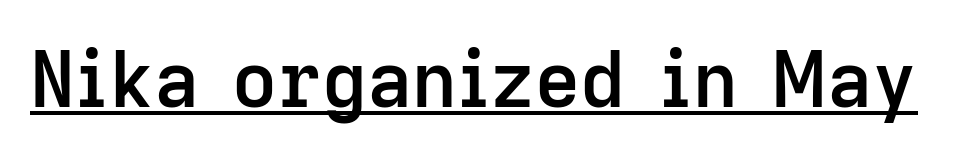
{"serif": "no", "italic": "no", "bold": "semi", "weight": "semibold", "width": "normal", "stroke_contrast": "low", "x_height": "medium", "monospaced": "no", "underline": "yes", "letter_spacing": "normal", "letter_spacing_em": 0.0, "glyph_px": 78}
